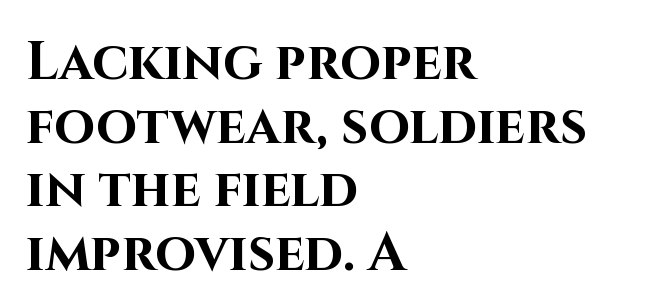
Q: Is the text bold? A: Yes.
Q: Is the text italic (slanted)? A: No, it is upright.
Q: Is the typeface a serif or a sans-serif typeface? A: Sans-serif.
Q: Is the text underlined? A: No.
Q: How is the paragraph aligned? A: Left-aligned.
Q: Is the spacing between letters normal or unusually wide? A: Normal.
Q: Width (condensed, normal, or wide)? A: Normal.
Q: Stroke contrast? A: High.
Q: x-height? A: Large.
Q: Monospaced? A: No.
